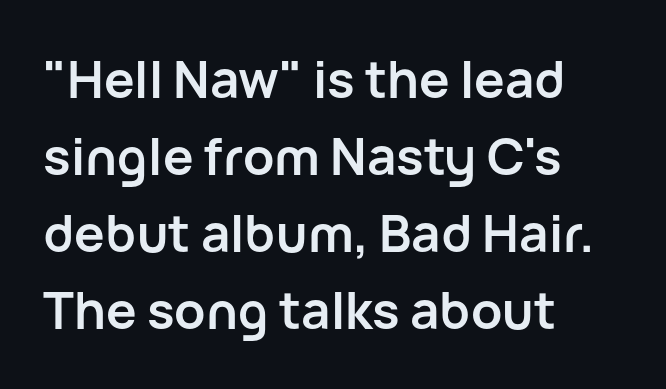
The image shows 51 px semibold sans-serif type, upright; set left-aligned, normal line spacing (1.51x), normal letter spacing, not underlined; low stroke contrast and a medium x-height.
